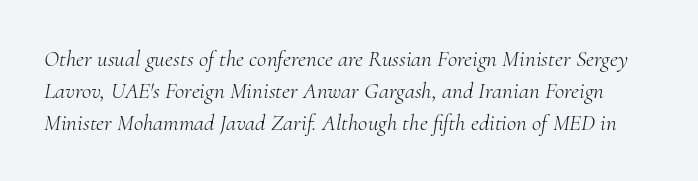
Vertical stems look standard width or narrower in stroke. Unmarked baselines from the first word to the last. The font's italic variant was chosen for this text. The gaps between neighbouring characters are ordinary and unremarkable. The rows are spaced the way most documents space them.
